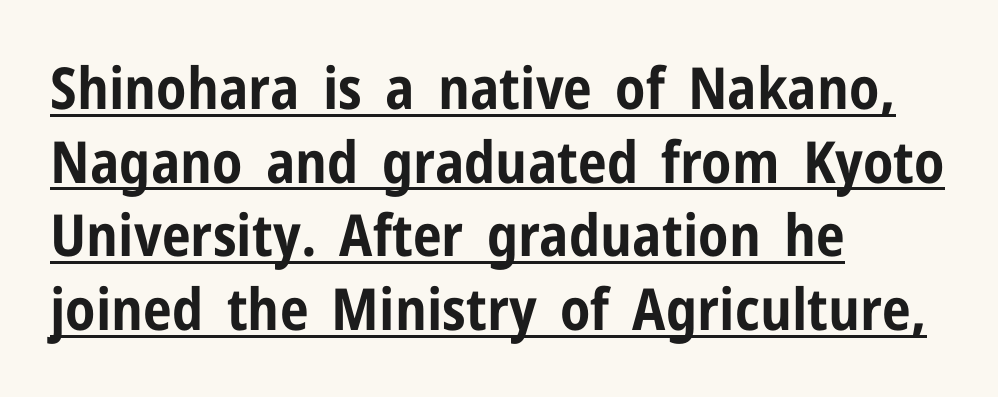
Pretty heavy lettering here — definitely bold. The type is set solid horizontally, with unmodified tracking. This is roman type, the default non-slanted kind. You could not count columns in this text — the font is proportionally spaced.
